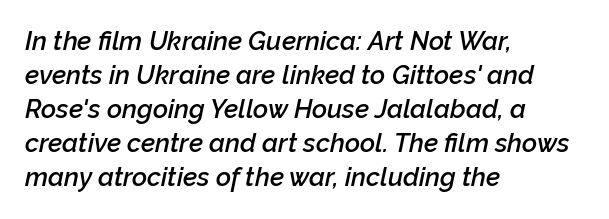
{"italic": "yes", "lean": "right", "slant_degrees": 12, "bold": "semi", "underline": "no", "align": "left", "line_spacing": "normal", "line_spacing_ratio": 1.31, "letter_spacing": "normal", "letter_spacing_em": 0.0, "glyph_px": 26}
